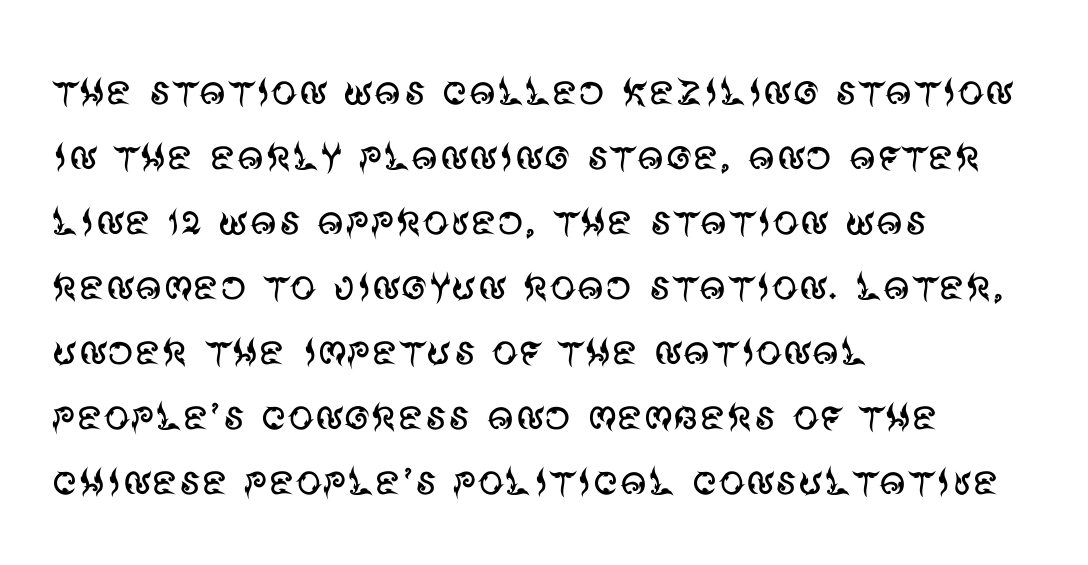
The image shows 52 px regular-weight sans-serif type, upright; set left-aligned, normal line spacing (1.25x), normal letter spacing, not underlined; medium stroke contrast and a large x-height.
